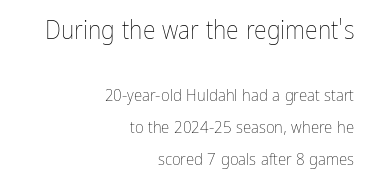
{"italic": "no", "bold": "no", "underline": "no", "align": "right", "line_spacing_ratio": 1.88, "letter_spacing": "normal", "letter_spacing_em": 0.0, "larger_block": "first", "size_ratio": 1.53, "glyph_px": 26}
